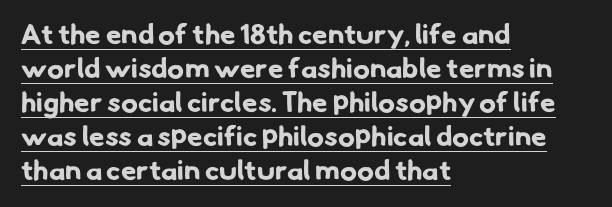
Here the designer chose a conventional face with non-uniform glyph widths. Where is the straight margin? On the left. This sample uses plain, unmodified letter spacing. Emphasis is given by a line drawn under the lettering.
